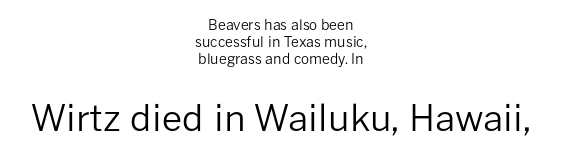
{"serif": "no", "italic": "no", "bold": "no", "weight": "regular", "width": "normal", "stroke_contrast": "low", "x_height": "medium", "monospaced": "no", "underline": "no", "align": "center", "line_spacing_ratio": 1.21, "letter_spacing": "normal", "letter_spacing_em": 0.0, "larger_block": "second", "size_ratio": 2.57, "glyph_px": 36}
